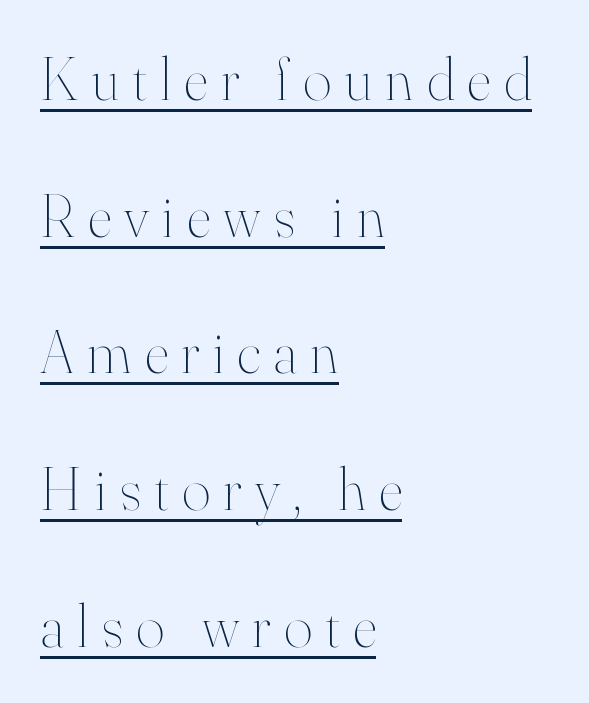
{"italic": "no", "bold": "no", "weight": "thin", "width": "normal", "stroke_contrast": "high", "x_height": "small", "monospaced": "no", "underline": "yes", "align": "left", "line_spacing": "loose", "line_spacing_ratio": 2.24, "letter_spacing": "wide", "letter_spacing_em": 0.22, "glyph_px": 61}
